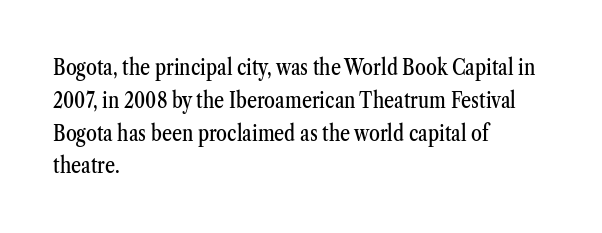
{"italic": "no", "underline": "no", "align": "left", "line_spacing": "normal", "line_spacing_ratio": 1.49, "letter_spacing": "normal", "letter_spacing_em": 0.0, "glyph_px": 22}
